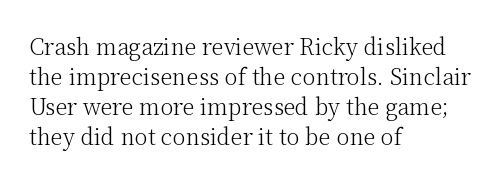
{"italic": "no", "bold": "no", "underline": "no", "align": "left", "line_spacing": "normal", "line_spacing_ratio": 1.36, "letter_spacing": "normal", "letter_spacing_em": 0.0, "glyph_px": 22}
